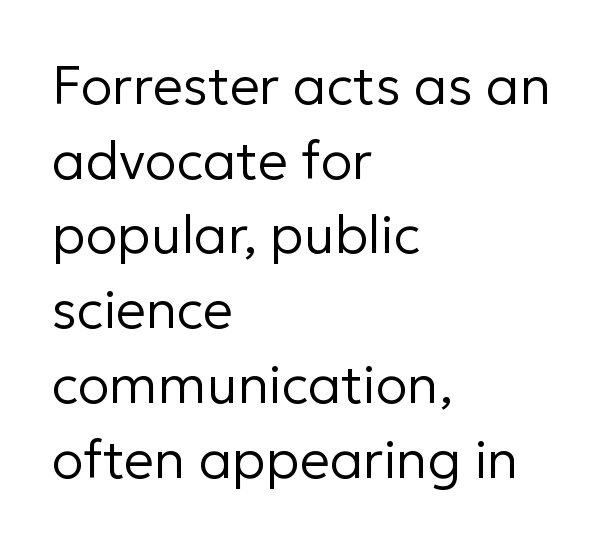
Q: Is the text bold? A: No.
Q: Is the text italic (slanted)? A: No, it is upright.
Q: Is the typeface a serif or a sans-serif typeface? A: Sans-serif.
Q: Is the text underlined? A: No.
Q: How is the paragraph aligned? A: Left-aligned.
Q: Is the spacing between letters normal or unusually wide? A: Normal.
Q: Is the spacing between lines tight, normal or loose? A: Normal.
Q: Width (condensed, normal, or wide)? A: Normal.
Q: Stroke contrast? A: Low.
Q: x-height? A: Medium.
Q: Monospaced? A: No.
